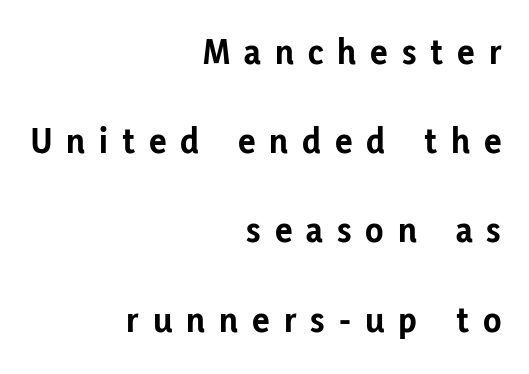
{"serif": "no", "italic": "no", "bold": "yes", "weight": "bold", "width": "normal", "stroke_contrast": "low", "x_height": "medium", "monospaced": "no", "underline": "no", "align": "right", "line_spacing": "loose", "line_spacing_ratio": 2.41, "letter_spacing": "wide", "letter_spacing_em": 0.38, "glyph_px": 37}
